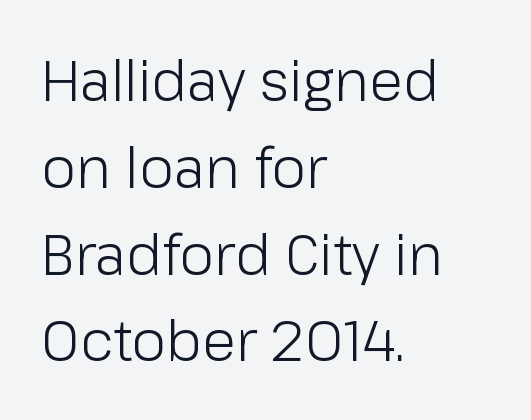
Q: Is the text bold? A: No.
Q: Is the text italic (slanted)? A: No, it is upright.
Q: Is the typeface a serif or a sans-serif typeface? A: Sans-serif.
Q: Is the text underlined? A: No.
Q: How is the paragraph aligned? A: Left-aligned.
Q: Is the spacing between letters normal or unusually wide? A: Normal.
Q: Is the spacing between lines tight, normal or loose? A: Normal.
Q: Width (condensed, normal, or wide)? A: Normal.
Q: Stroke contrast? A: Low.
Q: x-height? A: Medium.
Q: Monospaced? A: No.
